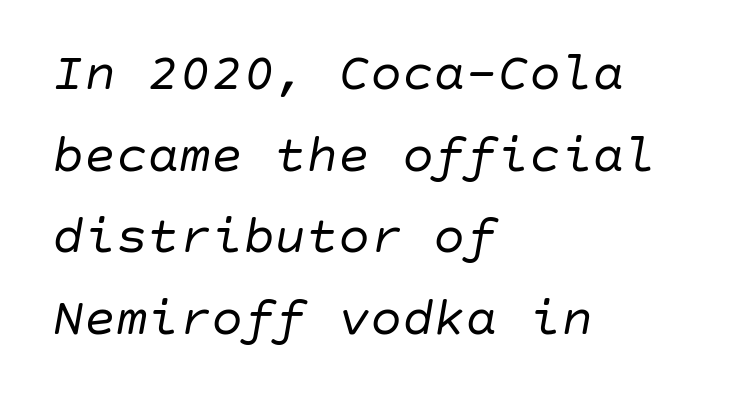
Q: Is the text bold? A: No.
Q: Is the text italic (slanted)? A: Yes, it leans right by about 10 degrees.
Q: Is the text underlined? A: No.
Q: How is the paragraph aligned? A: Left-aligned.
Q: Is the spacing between letters normal or unusually wide? A: Normal.
Q: Is the spacing between lines tight, normal or loose? A: Normal.
Q: Width (condensed, normal, or wide)? A: Normal.
Q: Stroke contrast? A: Low.
Q: x-height? A: Large.
